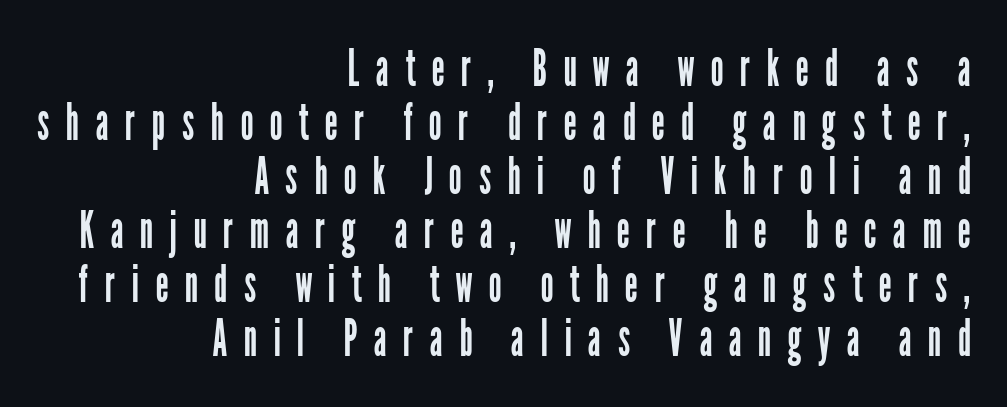
{"serif": "no", "italic": "no", "bold": "no", "weight": "regular", "width": "condensed", "stroke_contrast": "low", "x_height": "medium", "monospaced": "no", "underline": "no", "align": "right", "line_spacing": "tight", "line_spacing_ratio": 1.04, "letter_spacing": "wide", "letter_spacing_em": 0.31, "glyph_px": 52}
